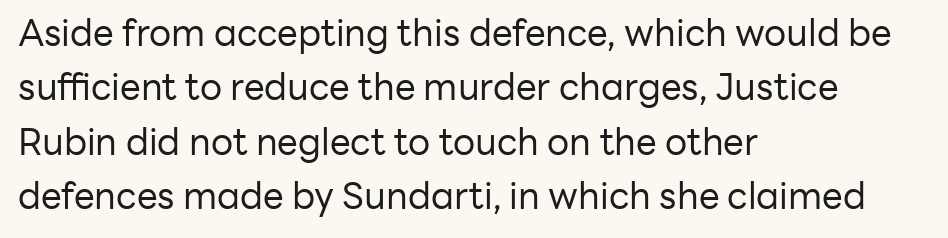
The image shows 37 px regular-weight sans-serif type, upright; set left-aligned, normal line spacing (1.47x), normal letter spacing, not underlined; low stroke contrast and a medium x-height.
